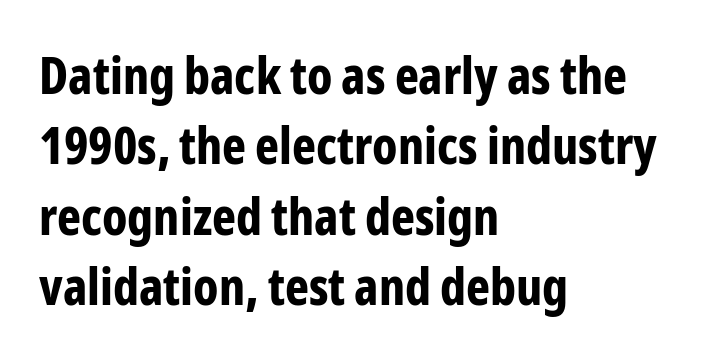
Q: Is the text bold? A: Yes.
Q: Is the text italic (slanted)? A: No, it is upright.
Q: Is the typeface a serif or a sans-serif typeface? A: Sans-serif.
Q: Is the text underlined? A: No.
Q: How is the paragraph aligned? A: Left-aligned.
Q: Is the spacing between letters normal or unusually wide? A: Normal.
Q: Is the spacing between lines tight, normal or loose? A: Normal.
Q: Width (condensed, normal, or wide)? A: Condensed.
Q: Stroke contrast? A: Low.
Q: x-height? A: Medium.
Q: Monospaced? A: No.
